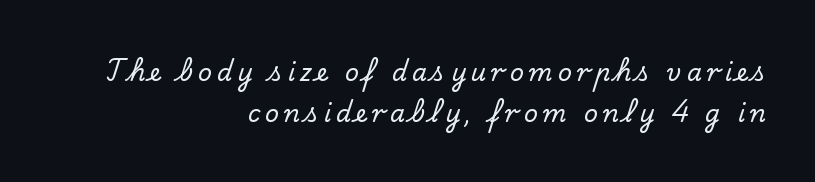
{"underline": "no", "align": "right", "line_spacing": "normal", "line_spacing_ratio": 1.69, "letter_spacing": "wide", "letter_spacing_em": 0.21, "glyph_px": 24}
